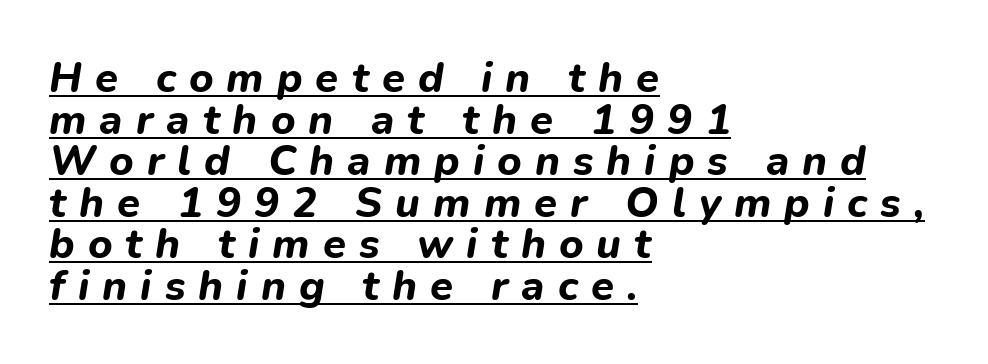
Has an underline been added? It has. The face used here has a pronounced slope to its letters. Look at the stroke-to-counter ratio: heavy, a bold. The lines are packed closely together with very little leading.
